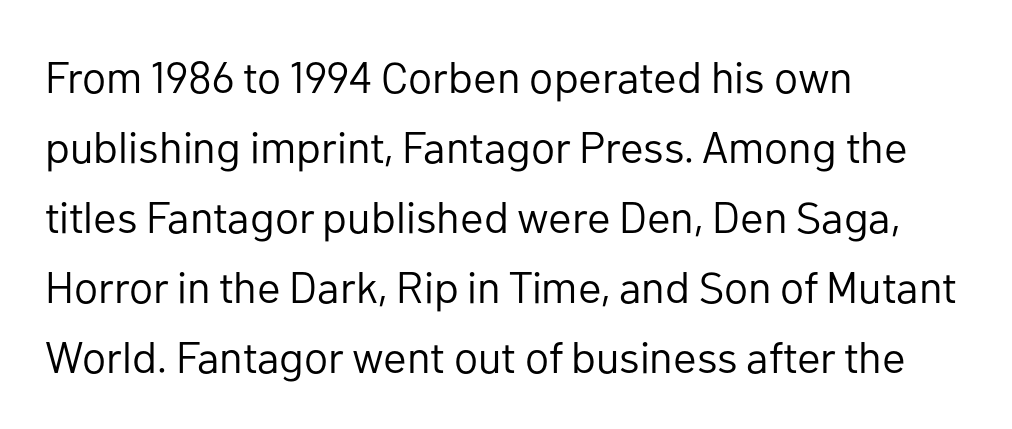
Q: Is the text bold? A: No.
Q: Is the text italic (slanted)? A: No, it is upright.
Q: Is the typeface a serif or a sans-serif typeface? A: Sans-serif.
Q: Is the text underlined? A: No.
Q: How is the paragraph aligned? A: Left-aligned.
Q: Is the spacing between letters normal or unusually wide? A: Normal.
Q: Is the spacing between lines tight, normal or loose? A: Normal.
Q: Width (condensed, normal, or wide)? A: Normal.
Q: Stroke contrast? A: Low.
Q: x-height? A: Medium.
Q: Monospaced? A: No.
